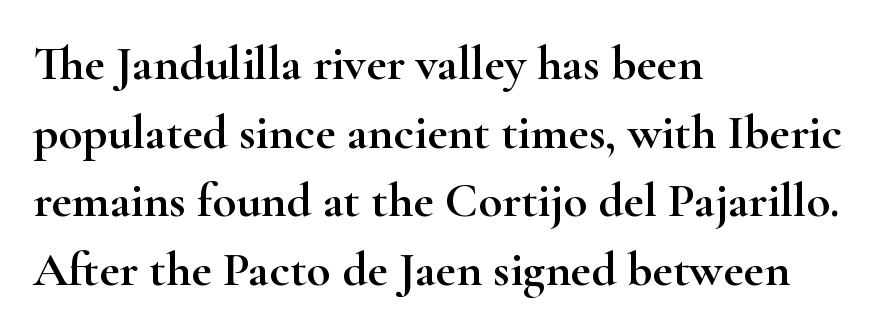
Q: Is the text italic (slanted)? A: No, it is upright.
Q: Is the typeface a serif or a sans-serif typeface? A: Serif.
Q: Is the text underlined? A: No.
Q: How is the paragraph aligned? A: Left-aligned.
Q: Is the spacing between letters normal or unusually wide? A: Normal.
Q: Is the spacing between lines tight, normal or loose? A: Normal.
Q: Width (condensed, normal, or wide)? A: Wide.
Q: Stroke contrast? A: High.
Q: x-height? A: Small.
Q: Monospaced? A: No.
